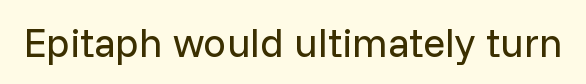
The strip under each line holds only bare page. Summary of weight: not heavy and not bold. Do the letters lean? They stand straight. A typesetter would call this zero additional tracking. Note: no serifs on the glyphs.
